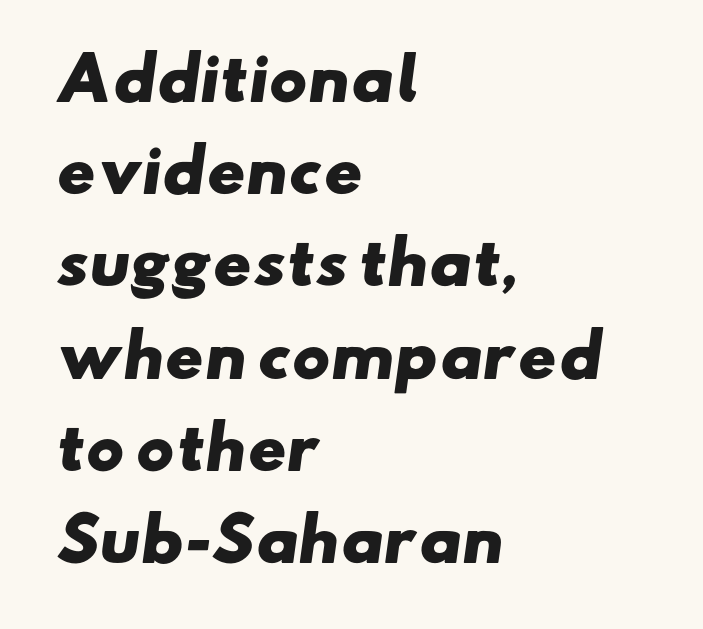
{"serif": "no", "bold": "yes", "weight": "heavy", "width": "wide", "stroke_contrast": "low", "x_height": "small", "monospaced": "no", "underline": "no", "align": "left", "line_spacing": "normal", "line_spacing_ratio": 1.59, "letter_spacing": "normal", "letter_spacing_em": 0.0, "glyph_px": 58}
